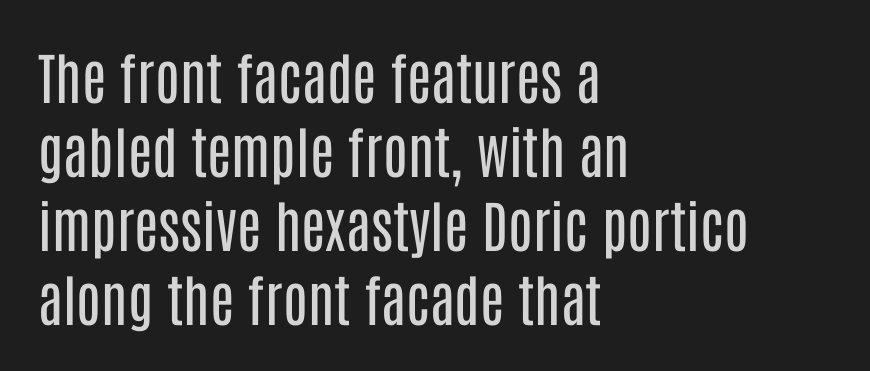
The image shows 56 px regular-weight, condensed sans-serif type, upright; set left-aligned, normal line spacing (1.32x), normal letter spacing, not underlined; low stroke contrast and a large x-height.
